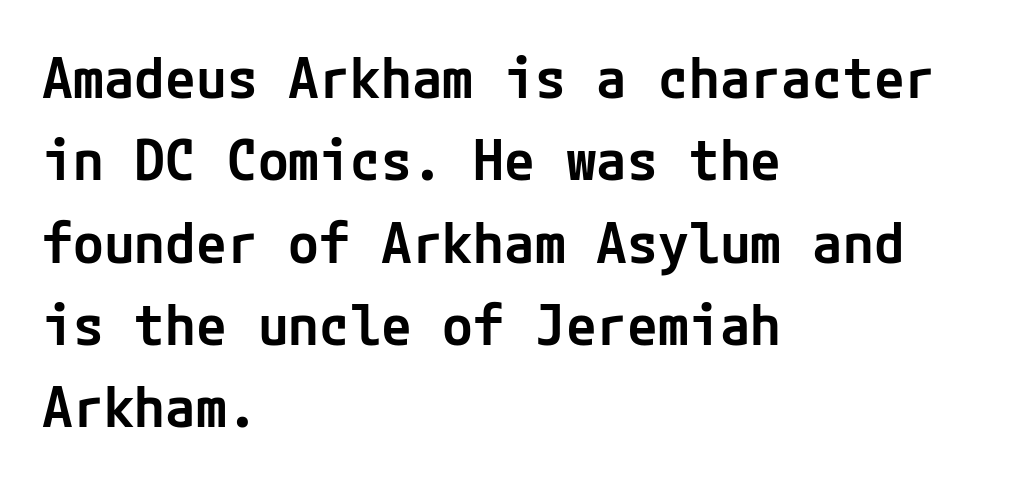
{"serif": "no", "italic": "no", "bold": "semi", "weight": "semibold", "width": "normal", "stroke_contrast": "low", "x_height": "medium", "underline": "no", "align": "left", "line_spacing": "normal", "line_spacing_ratio": 1.47, "letter_spacing": "normal", "letter_spacing_em": 0.0, "glyph_px": 56}
